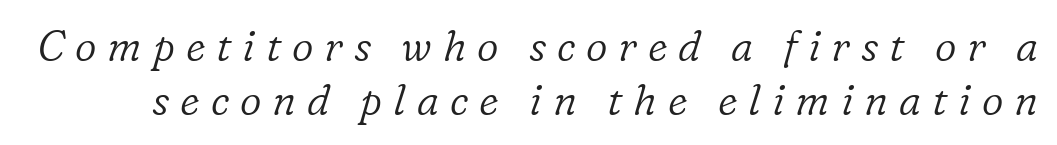
The image shows 42 px light serif type, italic (leaning right); set normal line spacing (1.28x), unusually wide letter spacing (+0.26 em), not underlined; low stroke contrast and a medium x-height.
